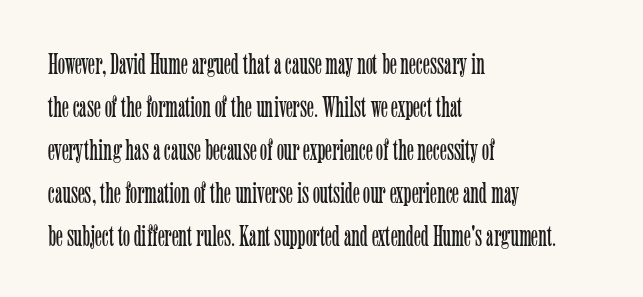
{"serif": "yes", "italic": "no", "bold": "no", "weight": "light", "width": "condensed", "stroke_contrast": "low", "x_height": "medium", "monospaced": "no", "underline": "no", "align": "left", "line_spacing": "normal", "line_spacing_ratio": 1.43, "letter_spacing": "normal", "letter_spacing_em": 0.0, "glyph_px": 30}
